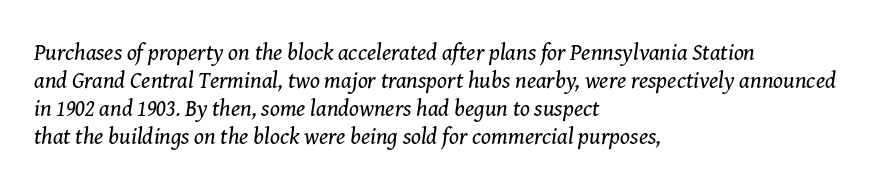
Caption: multi-line text, flush left, ragged right. The cut favours lightness, reaching ordinary text weight at its darkest. Check the space under the baseline: it is left empty. The lettering tilts uniformly, giving the passage an italic look. Characters follow at the spacing the type designer built in.
